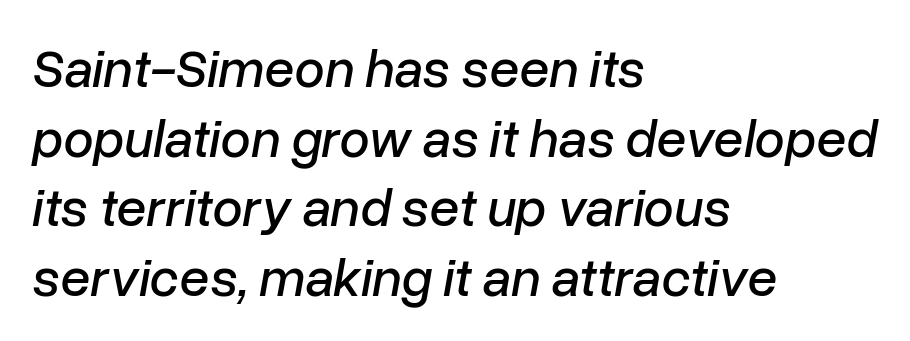
{"italic": "yes", "lean": "right", "slant_degrees": 10, "width": "normal", "stroke_contrast": "low", "x_height": "medium", "monospaced": "no", "underline": "no", "align": "left", "line_spacing": "normal", "line_spacing_ratio": 1.29, "letter_spacing": "normal", "letter_spacing_em": 0.0, "glyph_px": 54}
